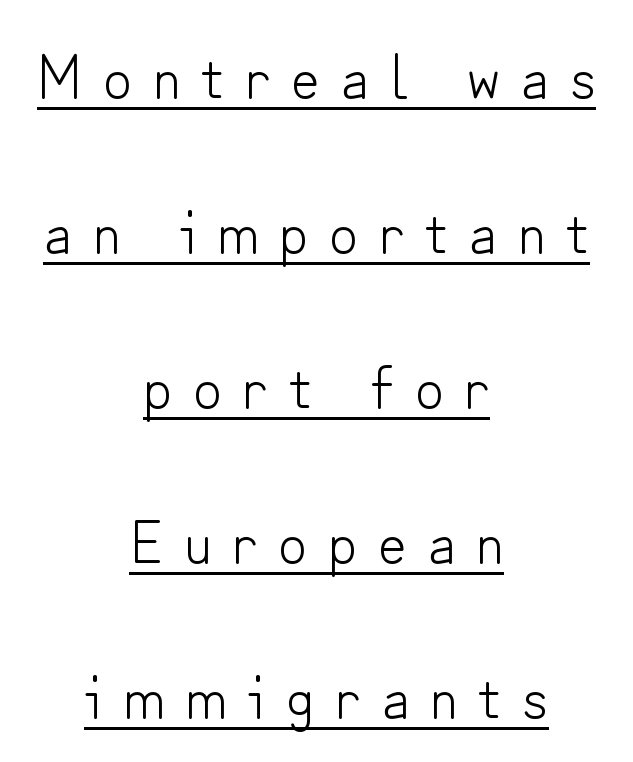
Looks like regular typesetting: each glyph gets only the width it needs. No feet cap the strokes, marking this as sans-serif type. Underlined type. This reads as an unemphasized weight, regular at the heaviest. What stands out about the letter spacing? Its width — letters are far apart.
